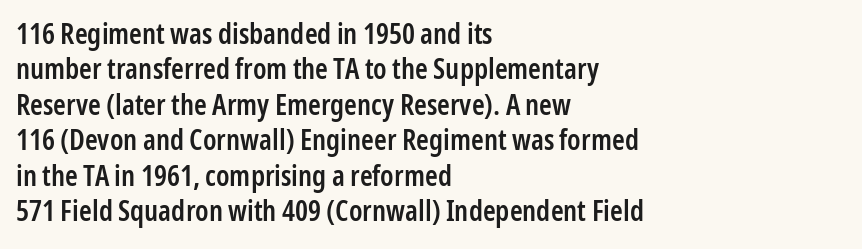
These lines stack with their left ends in a neat column. Words appear dense and cohesive because spacing is normal. Beneath every word, the page is bare. Ascenders rise straight up at ninety degrees.
